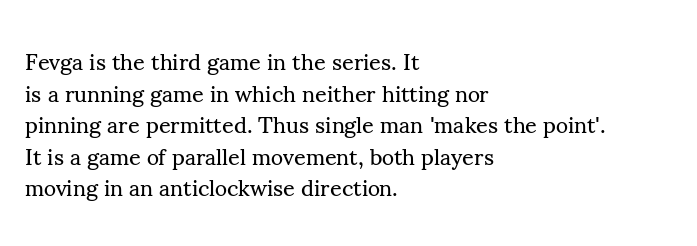
The strokes are not fattened; the text isn't bold. Beneath every word, the page is bare. Every row of glyphs begins at an identical x-position on the left. In terms of posture, this sample is upright.
